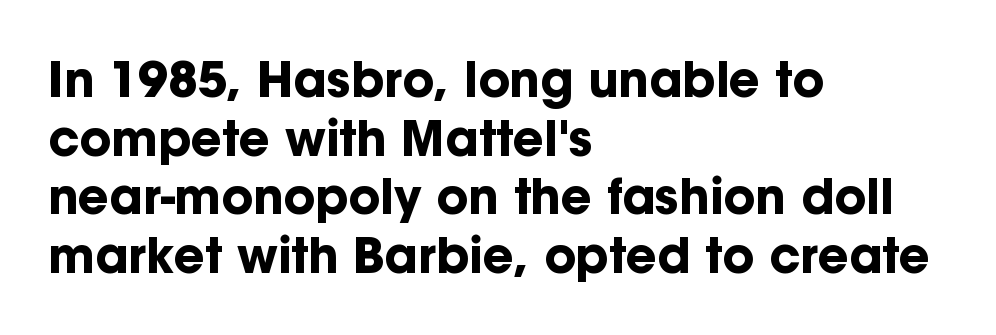
Q: Is the text bold? A: Yes.
Q: Is the text italic (slanted)? A: No, it is upright.
Q: Is the typeface a serif or a sans-serif typeface? A: Sans-serif.
Q: Is the text underlined? A: No.
Q: How is the paragraph aligned? A: Left-aligned.
Q: Is the spacing between letters normal or unusually wide? A: Normal.
Q: Width (condensed, normal, or wide)? A: Normal.
Q: Stroke contrast? A: Low.
Q: x-height? A: Medium.
Q: Monospaced? A: No.
